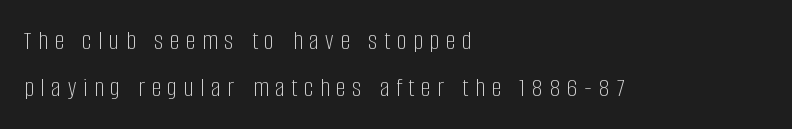
Q: Is the text bold? A: No.
Q: Is the text italic (slanted)? A: No, it is upright.
Q: Is the text underlined? A: No.
Q: How is the paragraph aligned? A: Left-aligned.
Q: Is the spacing between letters normal or unusually wide? A: Unusually wide.
